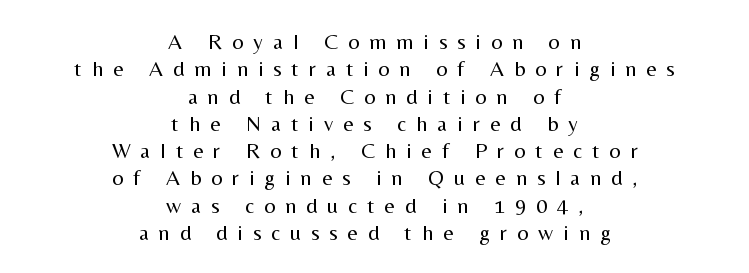
Q: Is the text bold? A: No.
Q: Is the text italic (slanted)? A: No, it is upright.
Q: Is the text underlined? A: No.
Q: How is the paragraph aligned? A: Centered.
Q: Is the spacing between letters normal or unusually wide? A: Unusually wide.
